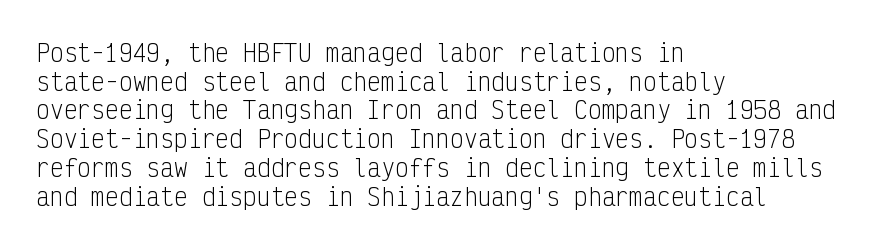
Q: Is the text bold? A: No.
Q: Is the text italic (slanted)? A: No, it is upright.
Q: Is the text underlined? A: No.
Q: How is the paragraph aligned? A: Left-aligned.
Q: Is the spacing between letters normal or unusually wide? A: Normal.
Q: Is the spacing between lines tight, normal or loose? A: Normal.
